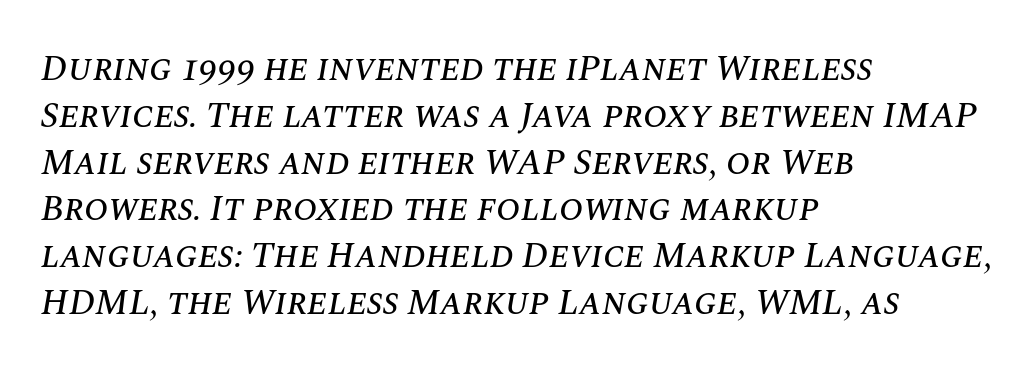
Students, observe: this is what conventionally led text looks like. Horizontal alignment here is leftward, the default for most running prose. The face used here is proportionally spaced, like ordinary book or web type. Notice how the stems are inclined rather than vertical — that's the hallmark of italics. Beneath every word, the page is bare. No extra tracking has been applied to these lines.
